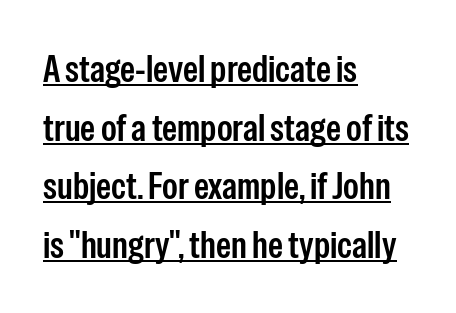
Q: Is the text italic (slanted)? A: No, it is upright.
Q: Is the typeface a serif or a sans-serif typeface? A: Sans-serif.
Q: Is the text underlined? A: Yes.
Q: How is the paragraph aligned? A: Left-aligned.
Q: Is the spacing between letters normal or unusually wide? A: Normal.
Q: Is the spacing between lines tight, normal or loose? A: Normal.
Q: Width (condensed, normal, or wide)? A: Condensed.
Q: Stroke contrast? A: Low.
Q: x-height? A: Medium.
Q: Monospaced? A: No.
